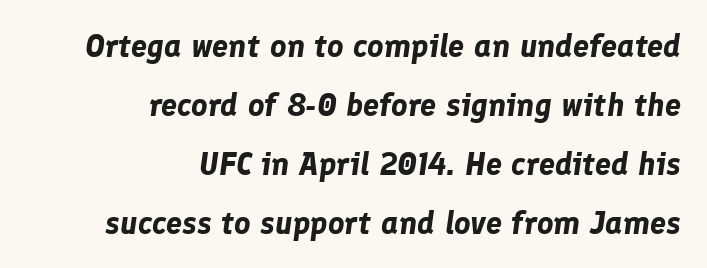
Typographic density is high because the face is bold. The tracking reads as untouched default to a designer's eye. The lines are quadded right. Varying glyph widths throughout — classic text-font behaviour.
